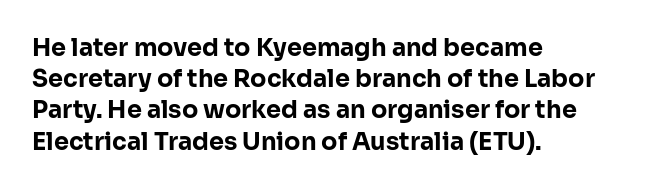
Q: Is the text bold? A: Yes.
Q: Is the text italic (slanted)? A: No, it is upright.
Q: Is the text underlined? A: No.
Q: How is the paragraph aligned? A: Left-aligned.
Q: Is the spacing between letters normal or unusually wide? A: Normal.
Q: Is the spacing between lines tight, normal or loose? A: Normal.
